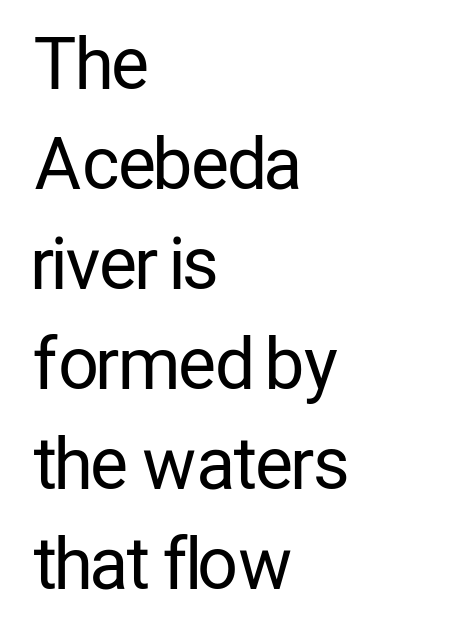
Compared with a centered layout, this one pins lines to the left instead. The leading is moderate, giving the passage an even texture. The rendering keeps characters at their native spacing. The type sits square on the baseline with zero lean. Nothing heavy about these letters — not bold at all. The specimen omits any rule beneath the text block's lines.
